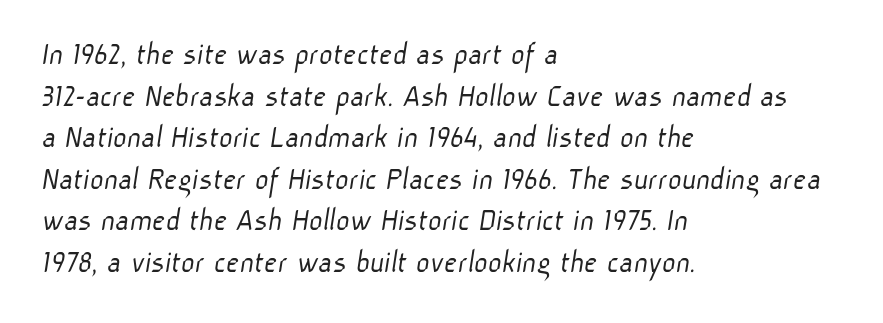
Stroke thickness stays within the range of a standard reading face or lighter. The rendering uses a moderate line-height, typical for paragraphs. The passage shown is typed in a proportional face where columns would drift. Typeset ragged right — the left edge is the straight one. Only glyphs here, with clear space below each row.
